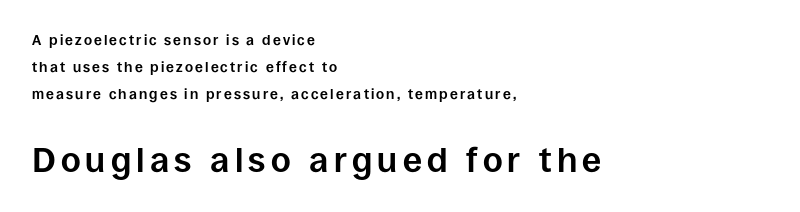
{"serif": "no", "italic": "no", "bold": "yes", "weight": "bold", "width": "normal", "stroke_contrast": "low", "x_height": "large", "monospaced": "no", "underline": "no", "align": "left", "line_spacing": "loose", "line_spacing_ratio": 1.92, "larger_block": "second", "size_ratio": 2.43, "glyph_px": 34}
